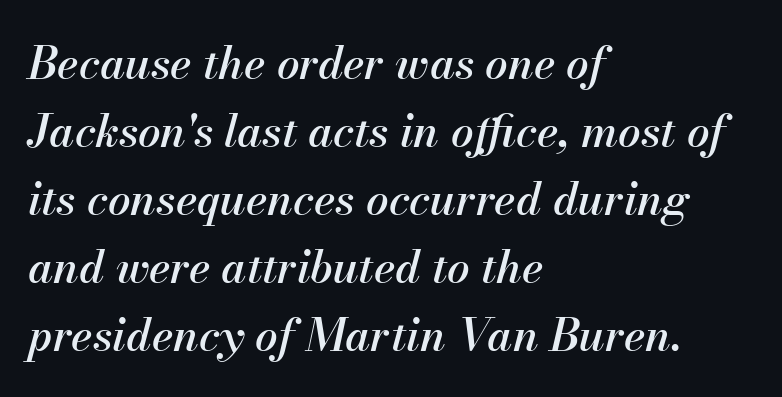
The image shows 45 px text type, italic (leaning right); set left-aligned, normal line spacing (1.51x), normal letter spacing, not underlined; medium stroke contrast and a small x-height.
